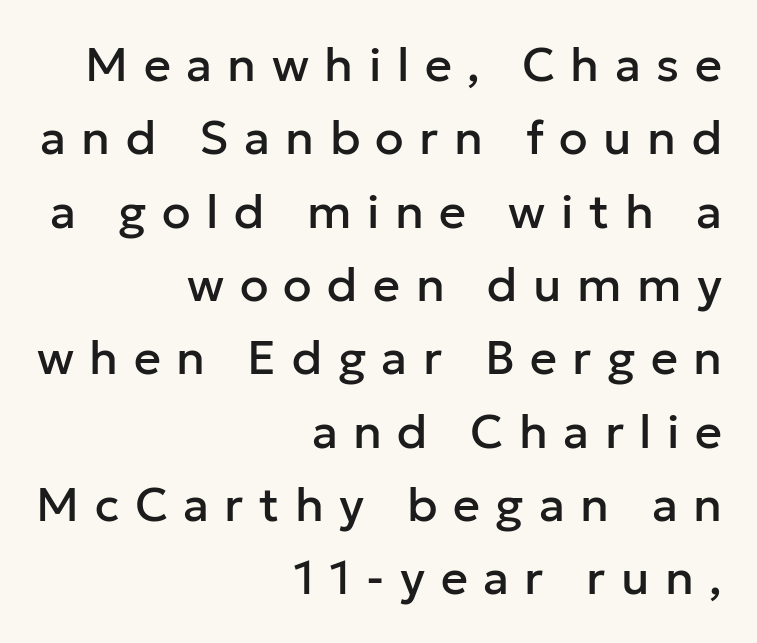
Q: Is the text italic (slanted)? A: No, it is upright.
Q: Is the typeface a serif or a sans-serif typeface? A: Sans-serif.
Q: Is the text underlined? A: No.
Q: How is the paragraph aligned? A: Right-aligned.
Q: Is the spacing between letters normal or unusually wide? A: Unusually wide.
Q: Is the spacing between lines tight, normal or loose? A: Normal.
Q: Width (condensed, normal, or wide)? A: Normal.
Q: Stroke contrast? A: Low.
Q: x-height? A: Medium.
Q: Monospaced? A: No.
